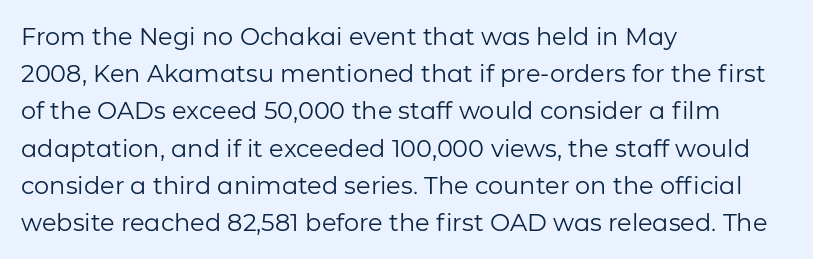
Ordinary non-slanted type is in use. This sample uses plain, unmodified letter spacing. Has an underline been added? It has not. The designer left line spacing at the default. The cut favours lightness, reaching ordinary text weight at its darkest. Layout note: lines flush left.
